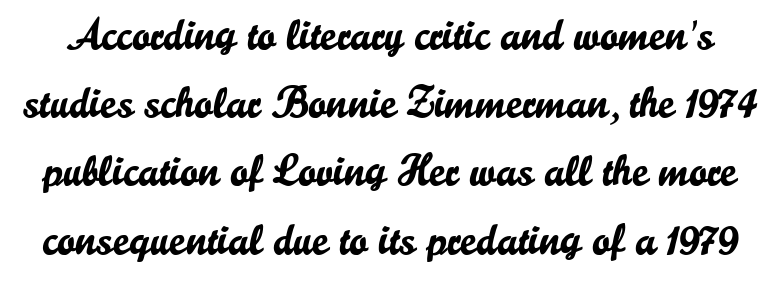
Character widths vary here, with narrow letters taking less room than wide ones. Normally led — the rows are evenly, conventionally spaced. Each letter's strokes conclude bluntly, with no projecting serifs. The zone under the glyphs is completely vacant.
